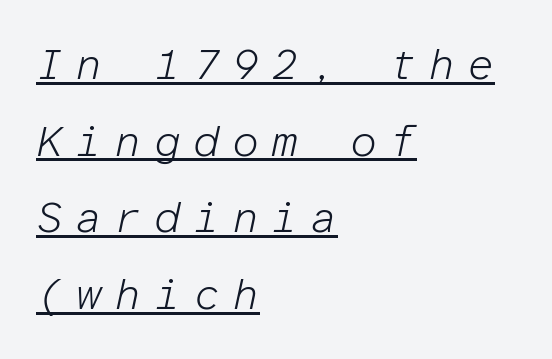
The image shows 43 px light type, italic (leaning right), monospaced; set left-aligned, line spacing 1.78x, unusually wide letter spacing (+0.28 em), underlined; low stroke contrast and a medium x-height.
